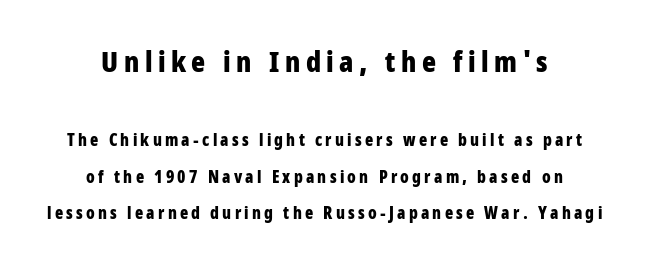
The letters stand straight up with perfectly vertical stems. Decoration check: the copy has no underline. Does the bottom block carry the larger type? No, the top block does. Rows of type keep a wide berth in the vertical direction.
